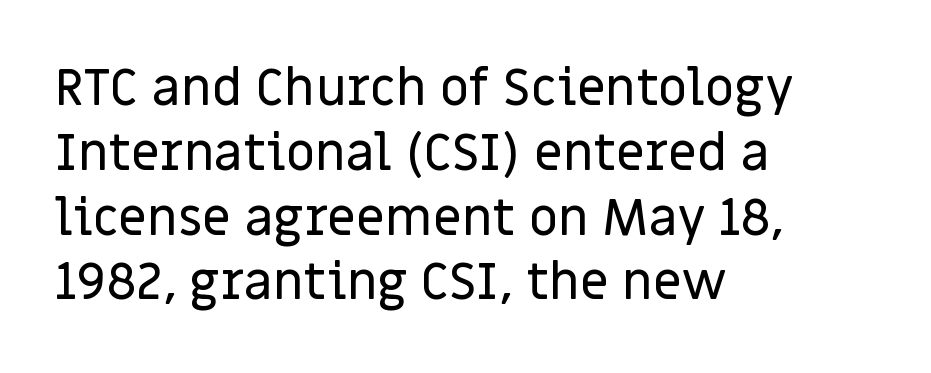
Note the varied advance widths — an 'i' is clearly narrower than an 'm'. A clean baseline with only descenders dipping below it. Here the glyphs are tracked normally, forming tight word shapes. A classic flush-left, rag-right setting is used for this passage.
